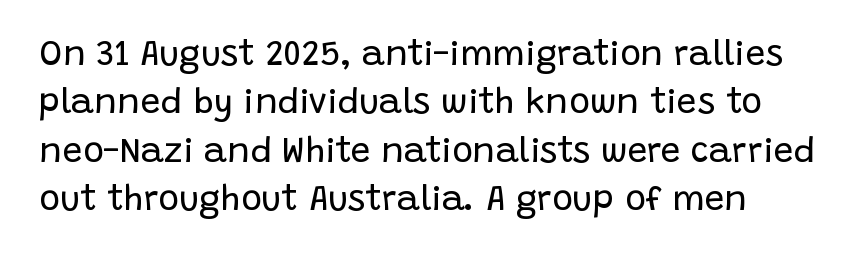
Caption: standard tracking, unaltered. Check under the words: just untouched page. Classification — sans serif. This sample keeps an unexceptional amount of space between lines. This is the regular roman posture of the typeface.
